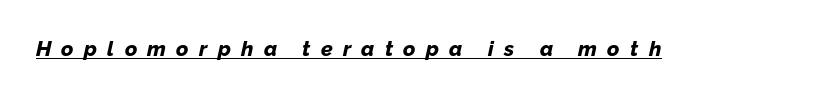
The image shows 21 px bold type, italic (leaning right); set unusually wide letter spacing (+0.49 em), underlined.
